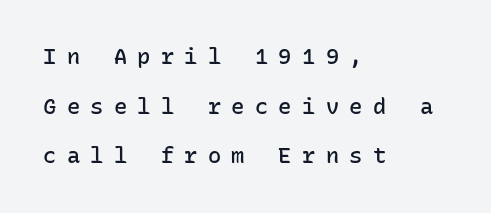
The image shows 22 px text type, upright; set left-aligned, loose line spacing (2.26x), unusually wide letter spacing (+0.47 em), not underlined.
